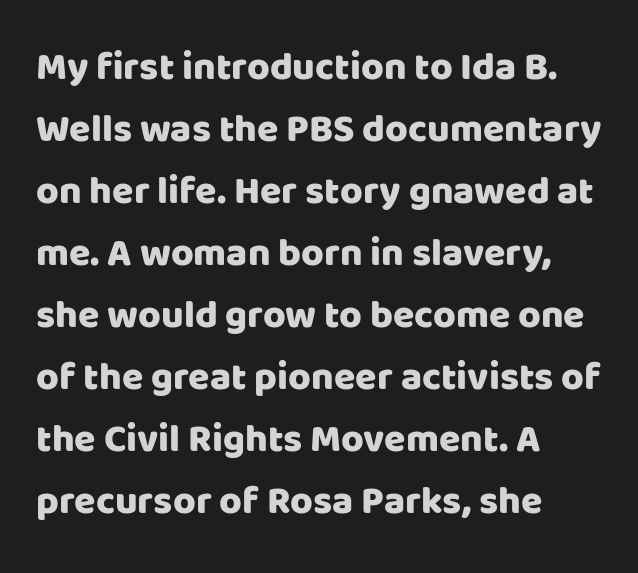
{"serif": "no", "italic": "no", "width": "normal", "stroke_contrast": "low", "x_height": "large", "monospaced": "no", "underline": "no", "align": "left", "line_spacing": "normal", "line_spacing_ratio": 1.59, "letter_spacing": "normal", "letter_spacing_em": 0.0, "glyph_px": 39}
